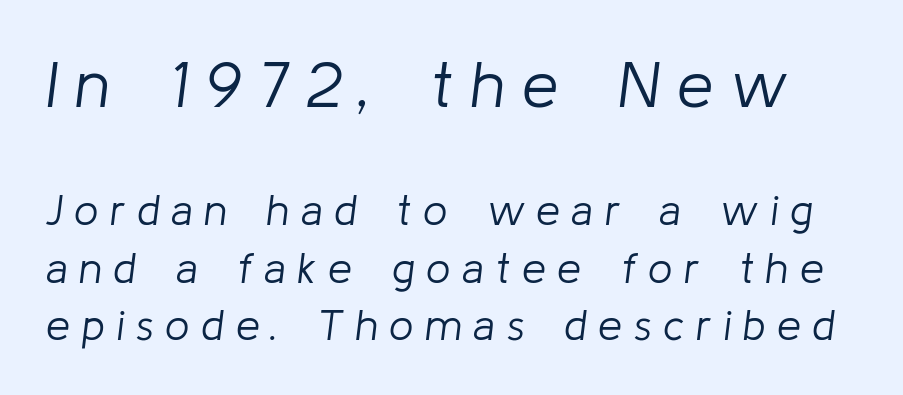
{"italic": "yes", "lean": "right", "slant_degrees": 8, "bold": "no", "weight": "light", "width": "normal", "stroke_contrast": "low", "x_height": "medium", "monospaced": "no", "underline": "no", "line_spacing": "normal", "line_spacing_ratio": 1.33, "letter_spacing": "wide", "letter_spacing_em": 0.27, "larger_block": "first", "size_ratio": 1.51, "glyph_px": 65}
